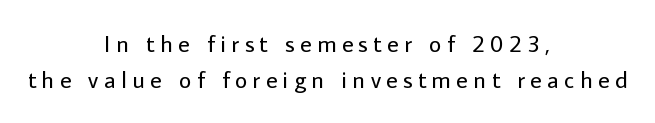
Q: Is the text bold? A: No.
Q: Is the text italic (slanted)? A: No, it is upright.
Q: Is the text underlined? A: No.
Q: How is the paragraph aligned? A: Centered.
Q: Is the spacing between letters normal or unusually wide? A: Unusually wide.
Q: Is the spacing between lines tight, normal or loose? A: Normal.
